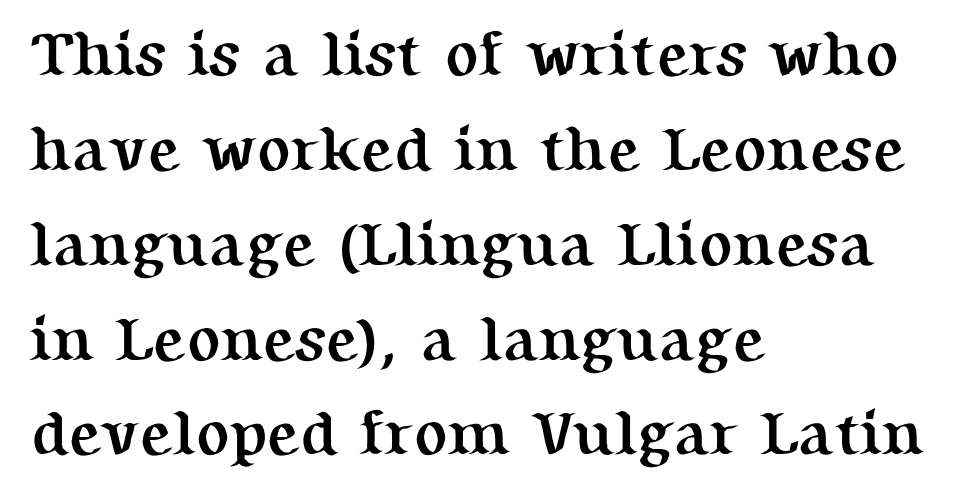
Emphasis by weight is at full strength: bold. The area under the type is left untouched. Note: serifs present on the glyphs. Varying glyph widths throughout — classic text-font behaviour. The line-height multiplier appears to be the usual default.
